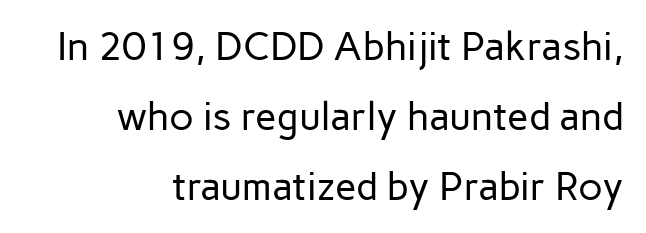
{"serif": "no", "italic": "no", "bold": "no", "weight": "regular", "width": "normal", "stroke_contrast": "low", "x_height": "medium", "monospaced": "no", "underline": "no", "align": "right", "line_spacing_ratio": 1.8, "letter_spacing": "normal", "letter_spacing_em": 0.0, "glyph_px": 39}
